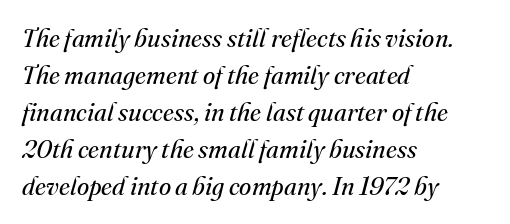
Q: Is the text bold? A: No.
Q: Is the text italic (slanted)? A: Yes, it leans right by about 16 degrees.
Q: Is the text underlined? A: No.
Q: How is the paragraph aligned? A: Left-aligned.
Q: Is the spacing between letters normal or unusually wide? A: Normal.
Q: Is the spacing between lines tight, normal or loose? A: Normal.
